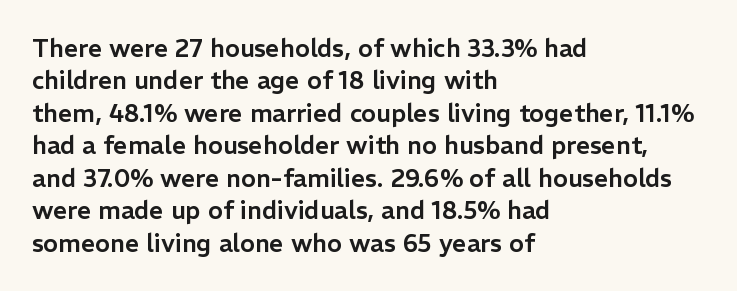
{"italic": "no", "underline": "no", "align": "left", "line_spacing": "normal", "line_spacing_ratio": 1.3, "letter_spacing": "normal", "letter_spacing_em": 0.0, "glyph_px": 25}
